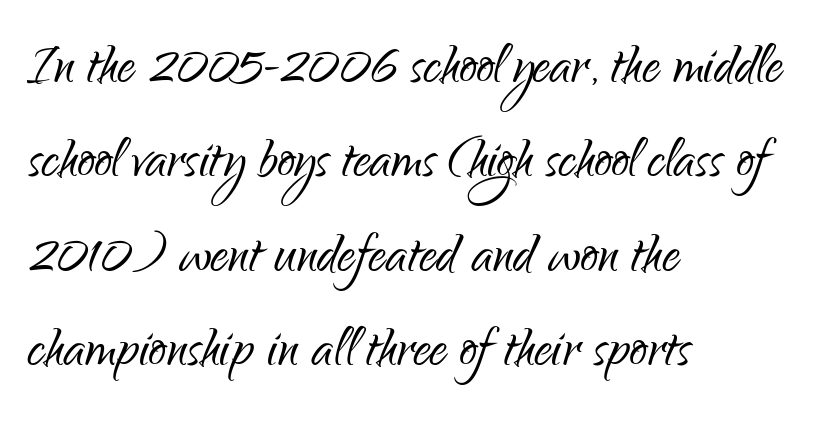
{"serif": "no", "bold": "no", "weight": "light", "width": "condensed", "stroke_contrast": "low", "x_height": "small", "monospaced": "no", "underline": "no", "align": "left", "line_spacing": "normal", "line_spacing_ratio": 1.35, "letter_spacing": "normal", "letter_spacing_em": 0.0, "glyph_px": 70}
